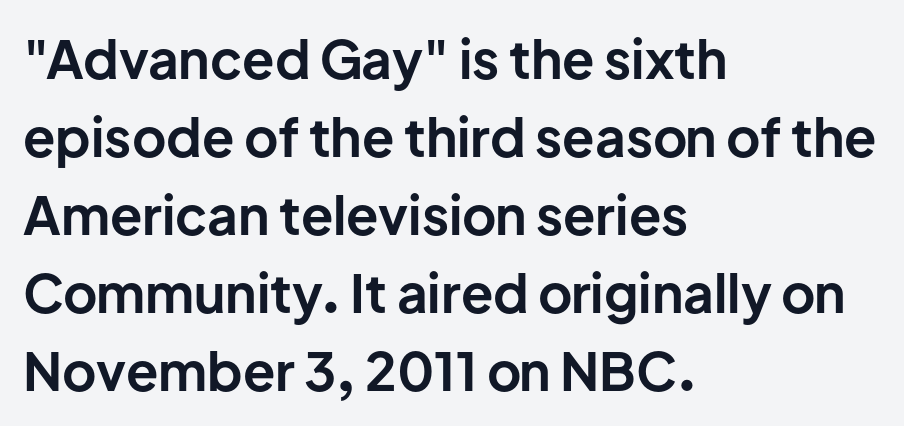
The space beneath each line is pristine and unruled. This block has exactly the height ordinary leading produces. These lines were composed using upright roman letters. You could not count columns in this text — the font is proportionally spaced. The rendering anchors every line to the left-hand side.
